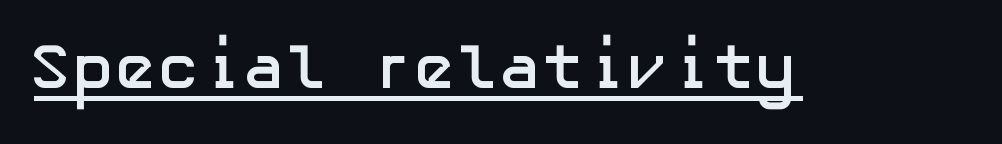
Q: Is the text bold? A: Yes.
Q: Is the text italic (slanted)? A: No, it is upright.
Q: Is the typeface a serif or a sans-serif typeface? A: Sans-serif.
Q: Is the text underlined? A: Yes.
Q: Is the spacing between letters normal or unusually wide? A: Normal.
Q: Width (condensed, normal, or wide)? A: Normal.
Q: Stroke contrast? A: Low.
Q: x-height? A: Medium.
